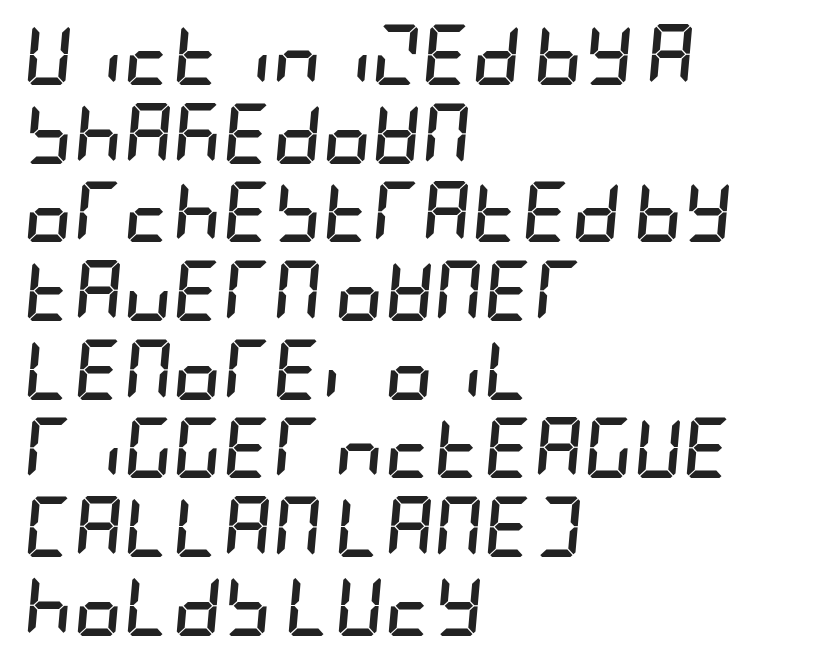
Observe the lean: these are italic letterforms. The line texture is even and compact thanks to regular tracking. Each line starts at the same left margin while the right side varies. Beneath every word, the page is bare. The block of text has a typical density, with ordinary space between rows. The characters look thick and weighty, a clear bold.
